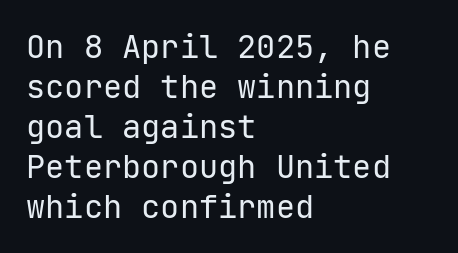
{"serif": "no", "italic": "no", "bold": "no", "weight": "regular", "width": "normal", "stroke_contrast": "low", "x_height": "medium", "monospaced": "yes", "underline": "no", "align": "left", "line_spacing": "normal", "line_spacing_ratio": 1.25, "letter_spacing": "normal", "letter_spacing_em": 0.0, "glyph_px": 32}
